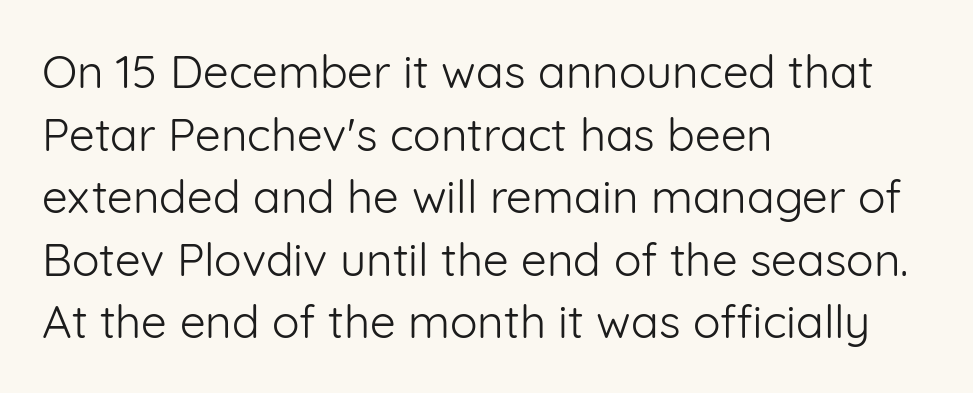
Q: Is the text bold? A: No.
Q: Is the text italic (slanted)? A: No, it is upright.
Q: Is the typeface a serif or a sans-serif typeface? A: Sans-serif.
Q: Is the text underlined? A: No.
Q: How is the paragraph aligned? A: Left-aligned.
Q: Is the spacing between letters normal or unusually wide? A: Normal.
Q: Is the spacing between lines tight, normal or loose? A: Normal.
Q: Width (condensed, normal, or wide)? A: Normal.
Q: Stroke contrast? A: Low.
Q: x-height? A: Medium.
Q: Monospaced? A: No.
